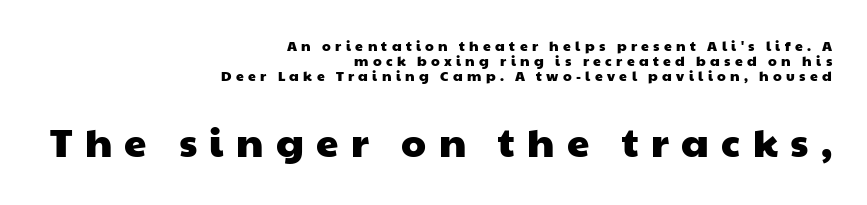
Looks like regular typesetting: each glyph gets only the width it needs. Larger block? The one below; the one above is distinctly smaller. Vertically, the passage feels compressed, each row crowding the next. Beneath every word, the page is bare.
